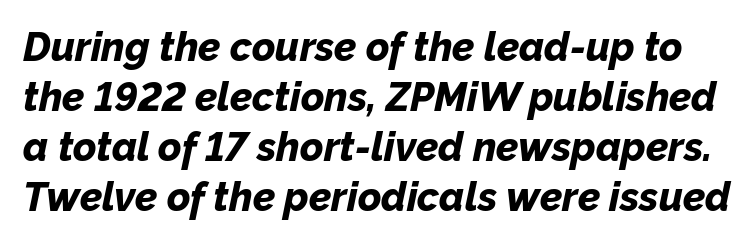
{"italic": "yes", "lean": "right", "slant_degrees": 12, "bold": "yes", "weight": "bold", "width": "normal", "stroke_contrast": "low", "x_height": "medium", "monospaced": "no", "underline": "no", "line_spacing": "normal", "line_spacing_ratio": 1.25, "letter_spacing": "normal", "letter_spacing_em": 0.0, "glyph_px": 40}
